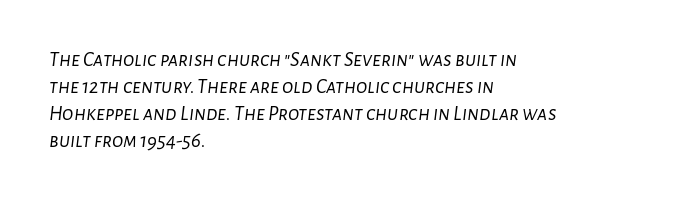
The image shows 21 px text type, italic (leaning right); set left-aligned, normal line spacing (1.29x), normal letter spacing, not underlined.
